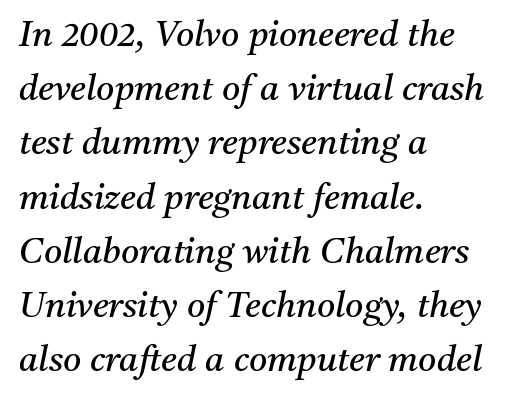
The image shows 35 px regular-weight serif type, italic (leaning right); set left-aligned, normal line spacing (1.55x), normal letter spacing, not underlined; medium stroke contrast and a medium x-height.
